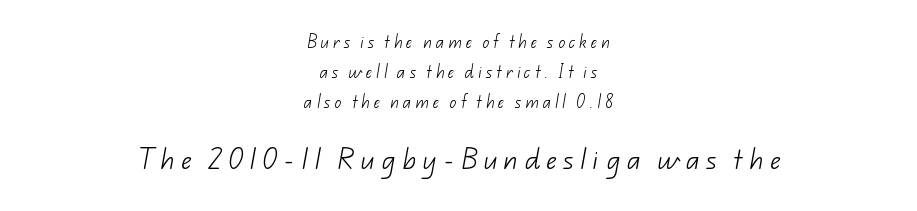
Beneath every word, the page is bare. Between one letter and the next there's a generous, obvious gap. Scale increases going downward across the two blocks. Each new line begins a long way beneath the previous one. The setting favours the middle, as headings and verse often do. Heaviness? Minimal to ordinary, like unemphasized prose.
